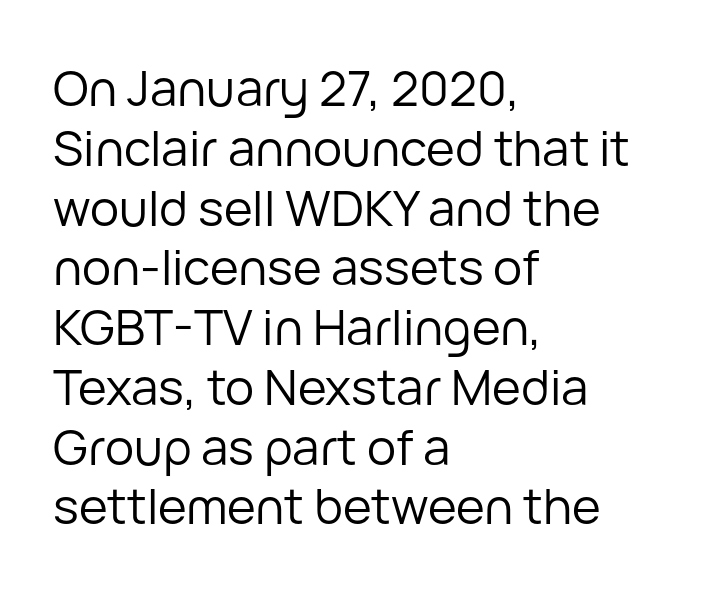
Q: Is the text bold? A: No.
Q: Is the text italic (slanted)? A: No, it is upright.
Q: Is the typeface a serif or a sans-serif typeface? A: Sans-serif.
Q: Is the text underlined? A: No.
Q: How is the paragraph aligned? A: Left-aligned.
Q: Is the spacing between letters normal or unusually wide? A: Normal.
Q: Width (condensed, normal, or wide)? A: Normal.
Q: Stroke contrast? A: Low.
Q: x-height? A: Medium.
Q: Monospaced? A: No.
